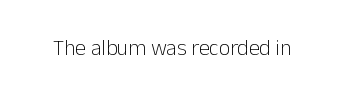
Q: Is the text bold? A: No.
Q: Is the text italic (slanted)? A: No, it is upright.
Q: Is the text underlined? A: No.
Q: Is the spacing between letters normal or unusually wide? A: Normal.
